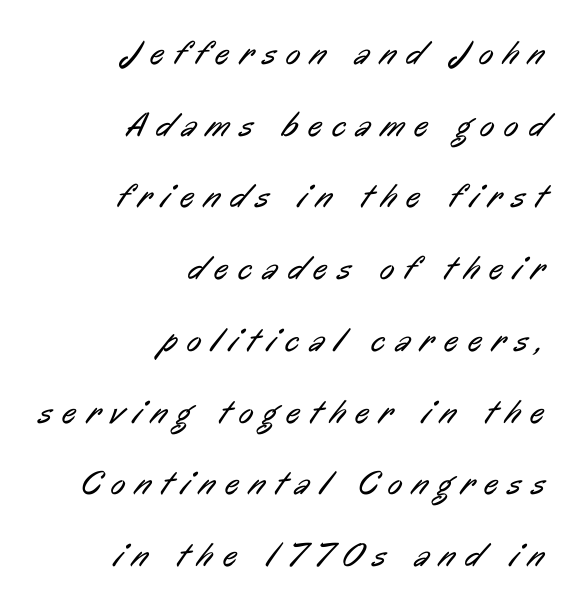
The image shows 34 px regular-weight, condensed sans-serif type; set right-aligned, loose line spacing (2.11x), unusually wide letter spacing (+0.31 em), not underlined; low stroke contrast and a medium x-height.
